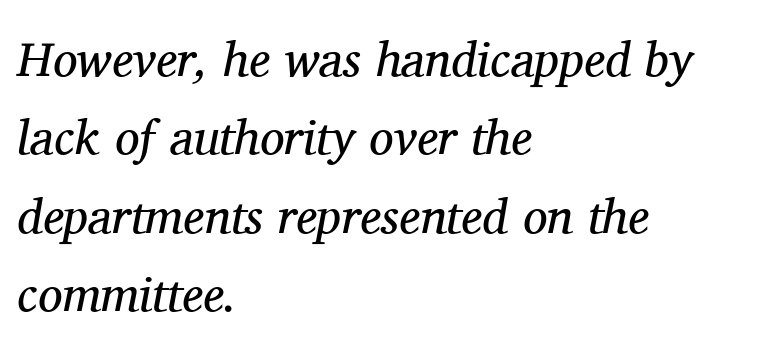
Q: Is the text bold? A: No.
Q: Is the text italic (slanted)? A: Yes, it leans right by about 11 degrees.
Q: Is the typeface a serif or a sans-serif typeface? A: Serif.
Q: Is the text underlined? A: No.
Q: How is the paragraph aligned? A: Left-aligned.
Q: Is the spacing between letters normal or unusually wide? A: Normal.
Q: Is the spacing between lines tight, normal or loose? A: Normal.
Q: Width (condensed, normal, or wide)? A: Normal.
Q: Stroke contrast? A: Medium.
Q: x-height? A: Medium.
Q: Monospaced? A: No.
